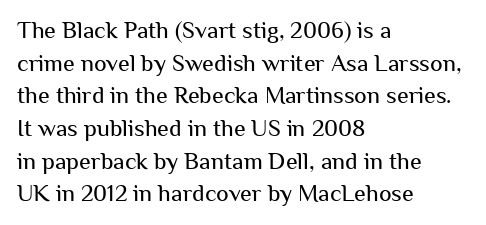
Q: Is the text bold? A: No.
Q: Is the text italic (slanted)? A: No, it is upright.
Q: Is the text underlined? A: No.
Q: How is the paragraph aligned? A: Left-aligned.
Q: Is the spacing between letters normal or unusually wide? A: Normal.
Q: Is the spacing between lines tight, normal or loose? A: Normal.
